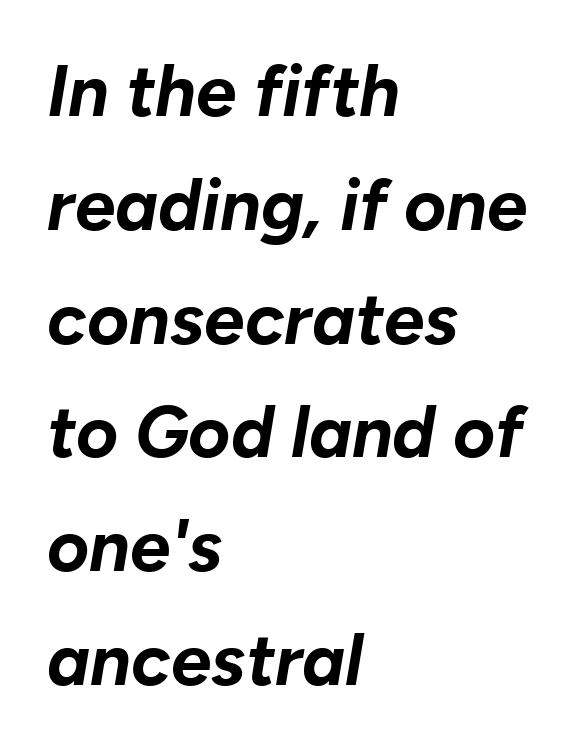
{"italic": "yes", "lean": "right", "slant_degrees": 10, "bold": "yes", "weight": "bold", "width": "normal", "stroke_contrast": "low", "x_height": "medium", "monospaced": "no", "underline": "no", "align": "left", "line_spacing": "normal", "line_spacing_ratio": 1.58, "letter_spacing": "normal", "letter_spacing_em": 0.0, "glyph_px": 72}
